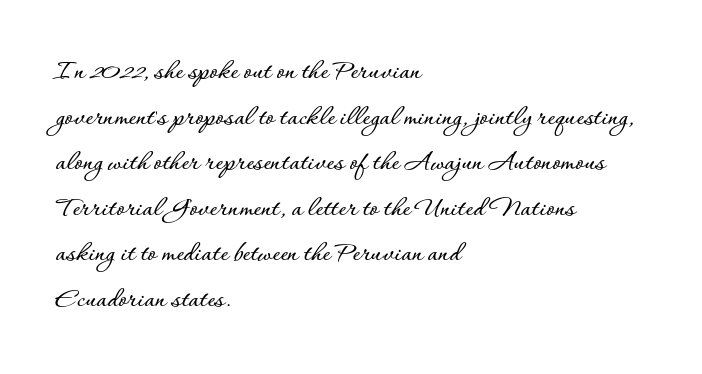
{"width": "normal", "stroke_contrast": "low", "x_height": "small", "monospaced": "no", "underline": "no", "align": "left", "line_spacing": "normal", "line_spacing_ratio": 1.57, "letter_spacing": "normal", "letter_spacing_em": 0.0, "glyph_px": 29}
